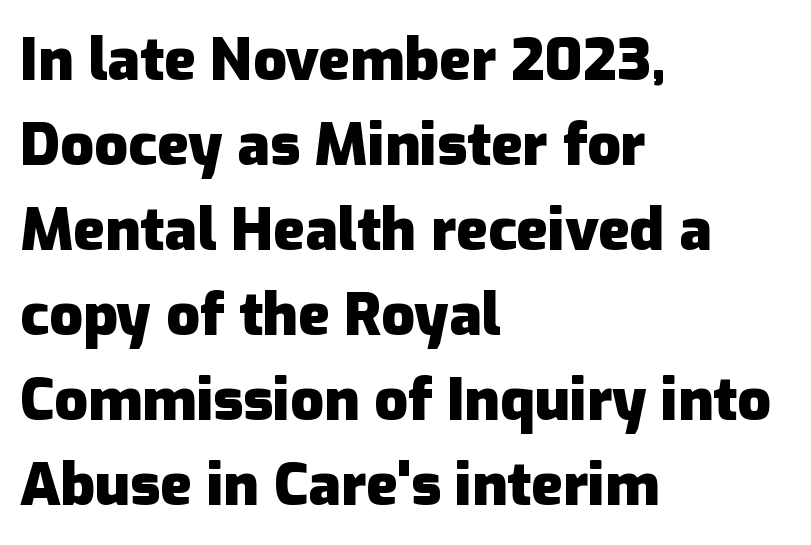
Students, observe: this is what conventionally led text looks like. These lines are rendered in a variable-pitch font. Heavy, bold letterforms. These lines stack with their left ends in a neat column. Quick note: underline off. Nope, not italic — everything's standing straight.
